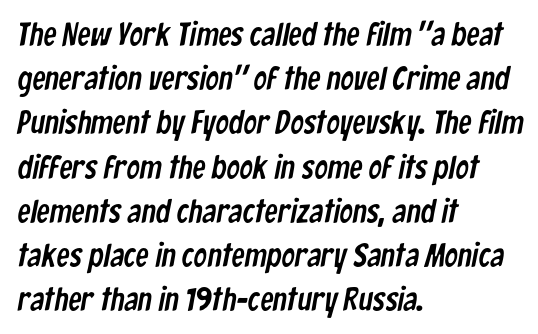
The image shows 33 px condensed sans-serif type; set left-aligned, normal line spacing (1.34x), normal letter spacing, not underlined; low stroke contrast and a medium x-height.
